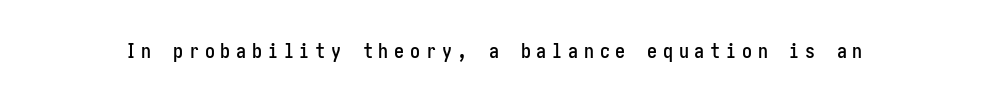
Is there any slant? The stems are plumb. Substantial extra tracking has been applied to these lines. Quick note: underline off.
